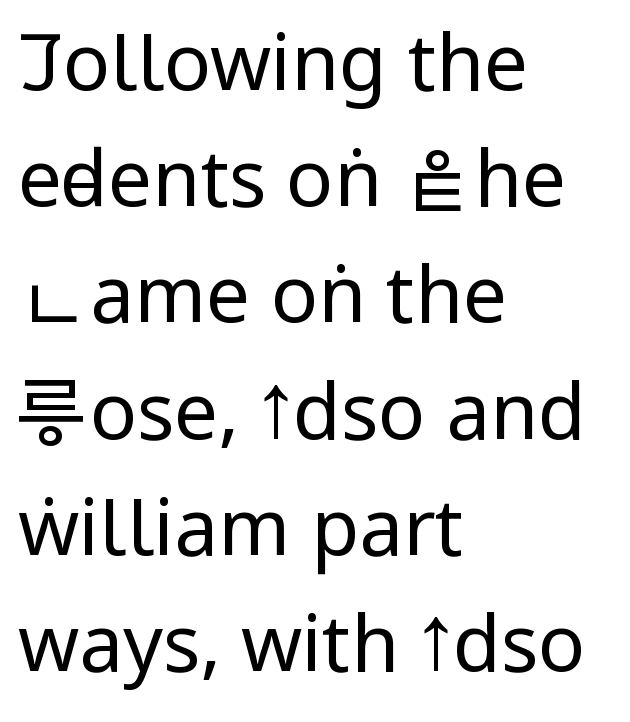
Look at the bottom of the vertical strokes: they stop flat, with no serifs. Leading: standard. The text block is weighted toward the left margin, trailing off unevenly rightward. Does the lettering tilt? It doesn't — this is upright.
